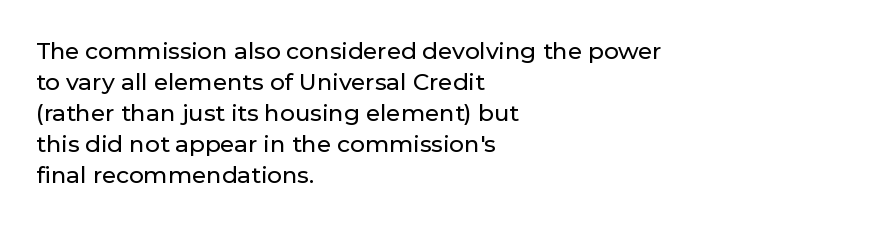
Q: Is the text italic (slanted)? A: No, it is upright.
Q: Is the text underlined? A: No.
Q: How is the paragraph aligned? A: Left-aligned.
Q: Is the spacing between letters normal or unusually wide? A: Normal.
Q: Is the spacing between lines tight, normal or loose? A: Normal.
